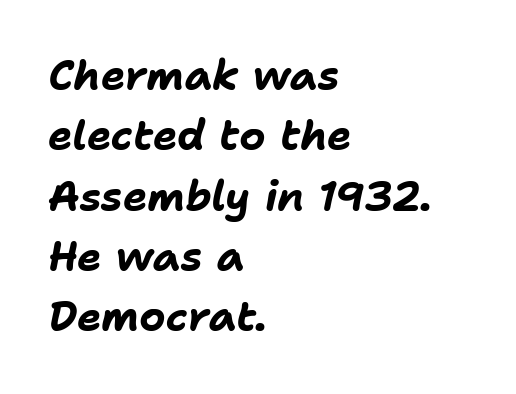
The image shows 41 px bold type, italic (leaning right); set left-aligned, normal line spacing (1.47x), normal letter spacing, not underlined; low stroke contrast and a medium x-height.
